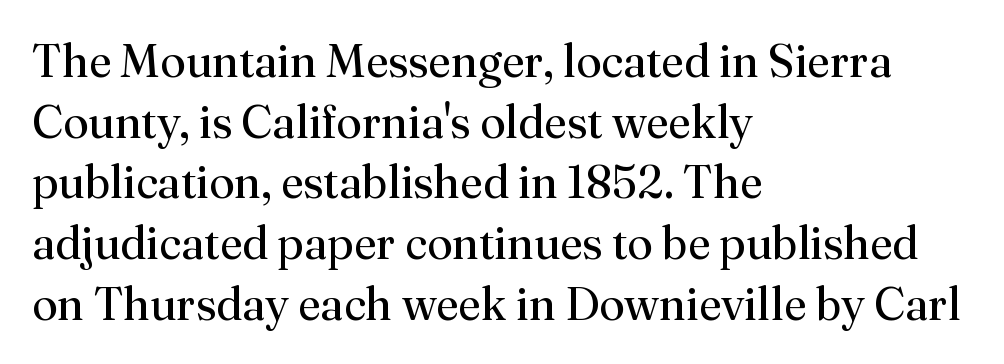
{"serif": "yes", "italic": "no", "bold": "no", "weight": "regular", "width": "normal", "stroke_contrast": "medium", "x_height": "small", "monospaced": "no", "underline": "no", "align": "left", "line_spacing": "normal", "line_spacing_ratio": 1.32, "letter_spacing": "normal", "letter_spacing_em": 0.0, "glyph_px": 46}
